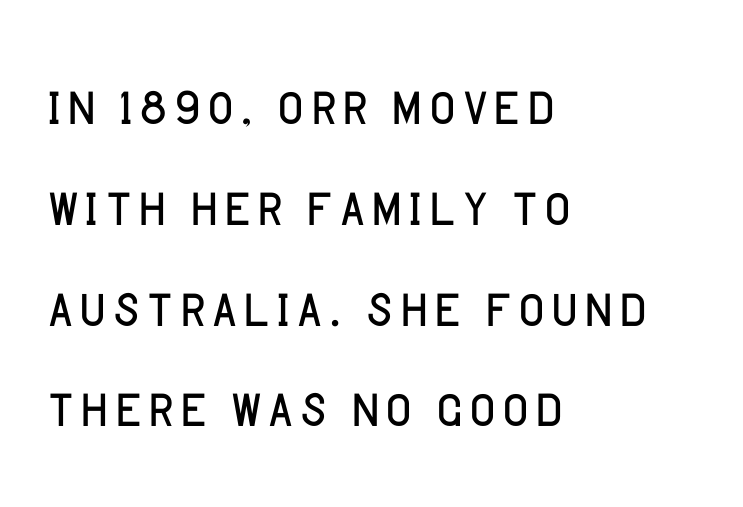
Q: Is the text bold? A: No.
Q: Is the text italic (slanted)? A: No, it is upright.
Q: Is the typeface a serif or a sans-serif typeface? A: Sans-serif.
Q: Is the text underlined? A: No.
Q: How is the paragraph aligned? A: Left-aligned.
Q: Is the spacing between letters normal or unusually wide? A: Normal.
Q: Is the spacing between lines tight, normal or loose? A: Normal.
Q: Width (condensed, normal, or wide)? A: Normal.
Q: Stroke contrast? A: Low.
Q: x-height? A: Large.
Q: Monospaced? A: No.
